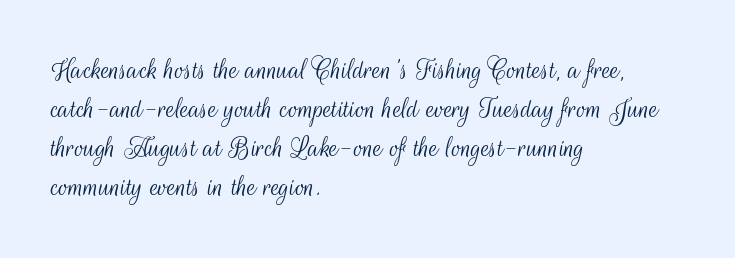
Q: Is the text bold? A: No.
Q: Is the text italic (slanted)? A: Yes.
Q: Is the typeface a serif or a sans-serif typeface? A: Sans-serif.
Q: Is the text underlined? A: No.
Q: How is the paragraph aligned? A: Left-aligned.
Q: Is the spacing between letters normal or unusually wide? A: Normal.
Q: Is the spacing between lines tight, normal or loose? A: Normal.
Q: Width (condensed, normal, or wide)? A: Condensed.
Q: Stroke contrast? A: Medium.
Q: x-height? A: Small.
Q: Monospaced? A: No.
